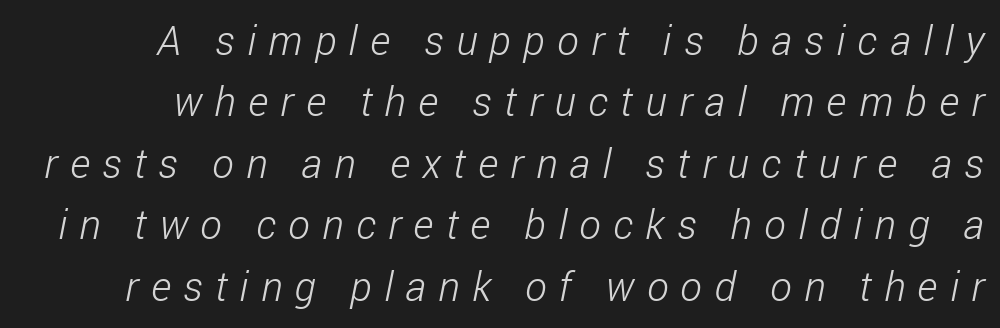
Q: Is the text bold? A: No.
Q: Is the typeface a serif or a sans-serif typeface? A: Sans-serif.
Q: Is the text underlined? A: No.
Q: Is the spacing between letters normal or unusually wide? A: Unusually wide.
Q: Is the spacing between lines tight, normal or loose? A: Normal.
Q: Width (condensed, normal, or wide)? A: Condensed.
Q: Stroke contrast? A: Low.
Q: x-height? A: Medium.
Q: Monospaced? A: No.
